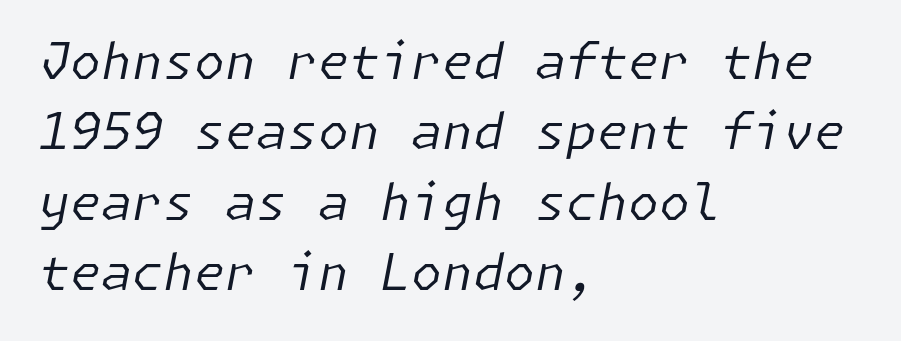
The image shows 50 px regular-weight type, italic (leaning right); set left-aligned, normal line spacing (1.41x), normal letter spacing, not underlined; low stroke contrast and a medium x-height.
